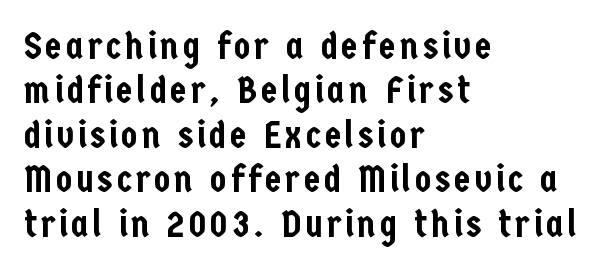
The image shows 38 px condensed sans-serif type, upright; set left-aligned, line spacing 1.17x, not underlined; low stroke contrast and a medium x-height.
